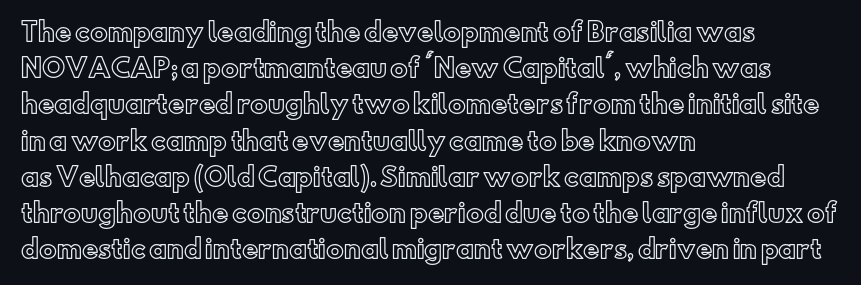
The image shows 25 px text type, upright; set left-aligned, normal line spacing (1.45x), normal letter spacing, not underlined.
